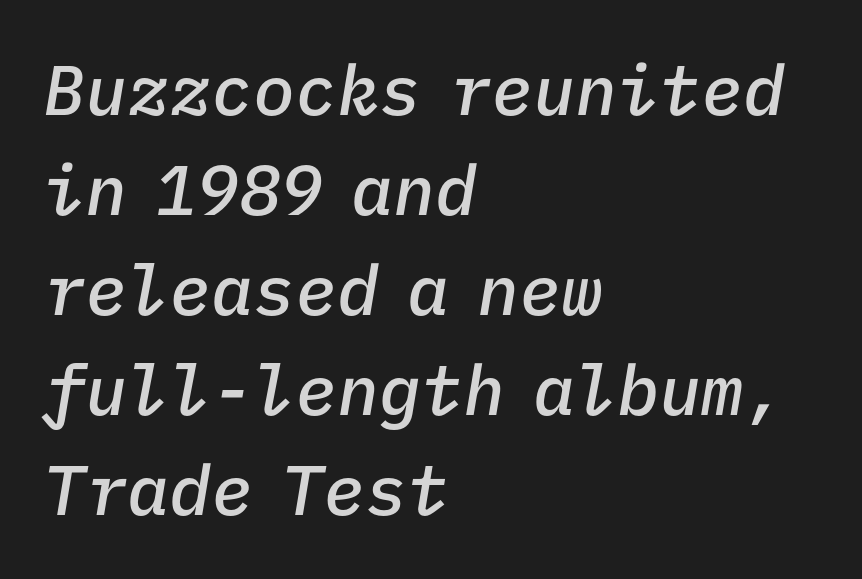
Q: Is the text bold? A: Semi-bold.
Q: Is the text italic (slanted)? A: Yes, it leans right by about 9 degrees.
Q: Is the text underlined? A: No.
Q: How is the paragraph aligned? A: Left-aligned.
Q: Is the spacing between letters normal or unusually wide? A: Normal.
Q: Is the spacing between lines tight, normal or loose? A: Normal.
Q: Width (condensed, normal, or wide)? A: Normal.
Q: Stroke contrast? A: Low.
Q: x-height? A: Medium.
Q: Monospaced? A: Yes.
